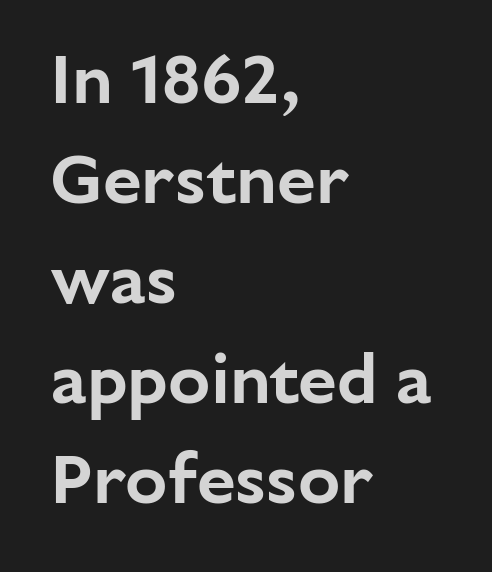
{"serif": "no", "italic": "no", "width": "normal", "stroke_contrast": "low", "x_height": "medium", "monospaced": "no", "underline": "no", "align": "left", "line_spacing": "normal", "line_spacing_ratio": 1.43, "letter_spacing": "normal", "letter_spacing_em": 0.0, "glyph_px": 70}
